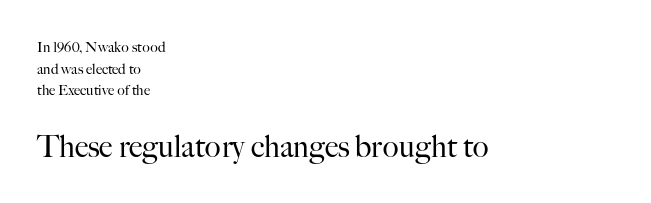
Q: Is the text bold? A: No.
Q: Is the text italic (slanted)? A: No, it is upright.
Q: Is the typeface a serif or a sans-serif typeface? A: Serif.
Q: Is the text underlined? A: No.
Q: How is the paragraph aligned? A: Left-aligned.
Q: Is the spacing between letters normal or unusually wide? A: Normal.
Q: Is the spacing between lines tight, normal or loose? A: Normal.
Q: Which block of text is set in a larger size, the first (top) or the second (bottom)? A: The second (bottom) one.
Q: Width (condensed, normal, or wide)? A: Normal.
Q: Stroke contrast? A: High.
Q: x-height? A: Small.
Q: Monospaced? A: No.
